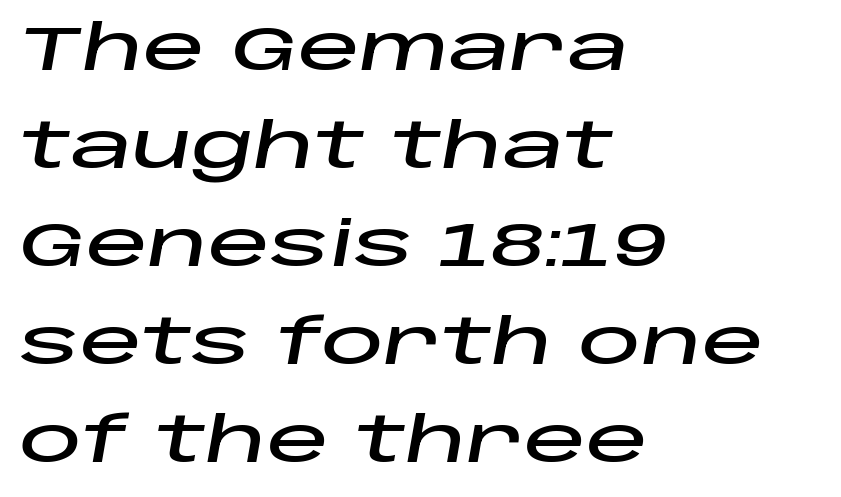
{"italic": "yes", "lean": "right", "slant_degrees": 10, "width": "wide", "stroke_contrast": "low", "x_height": "large", "monospaced": "no", "underline": "no", "align": "left", "line_spacing": "normal", "line_spacing_ratio": 1.58, "letter_spacing": "normal", "letter_spacing_em": 0.0, "glyph_px": 62}
